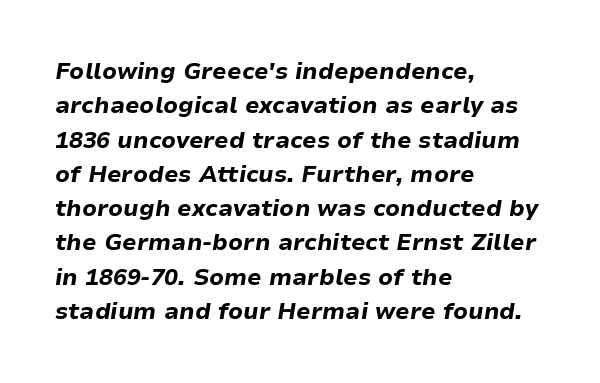
Rule under the text: the space is simply empty. Typographic density is high because the face is bold. Here the glyphs are tracked normally, forming tight word shapes. If you drew a line through each stem, it would be angled.
